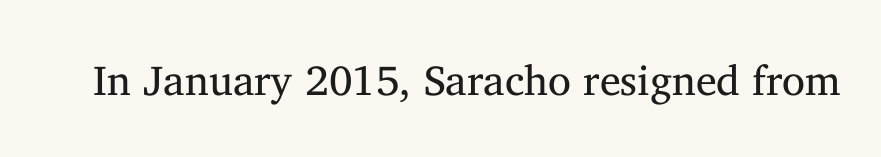
{"serif": "yes", "italic": "no", "bold": "no", "weight": "regular", "width": "normal", "stroke_contrast": "medium", "x_height": "medium", "monospaced": "no", "underline": "no", "letter_spacing": "normal", "letter_spacing_em": 0.0, "glyph_px": 42}
